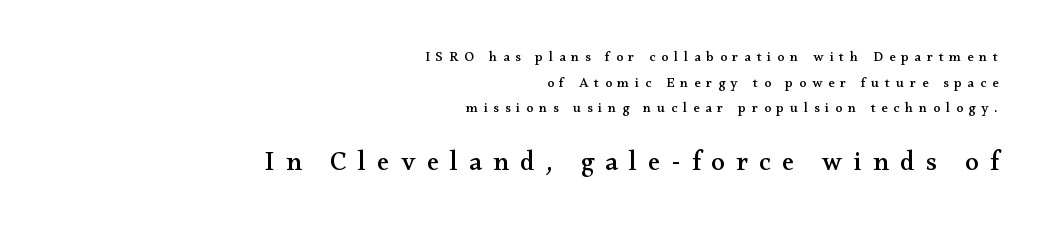
Inter-character spacing is expanded well beyond the font's built-in metrics. The specimen reads as upright at a glance. The letters in the lower block stand taller than those in the block above. Descender tails drop into unmarked territory. Each line ends at the same right margin while the left side varies.
